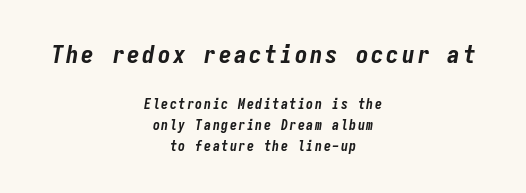
The image shows 25 px bold type, italic (leaning right); set centered, normal line spacing (1.49x), not underlined; the first (top) block is 1.79x larger.
